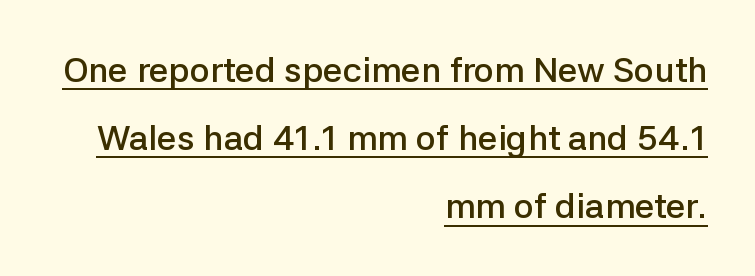
The image shows 35 px semibold sans-serif type, upright; set right-aligned, loose line spacing (1.95x), normal letter spacing, underlined; low stroke contrast and a medium x-height.
